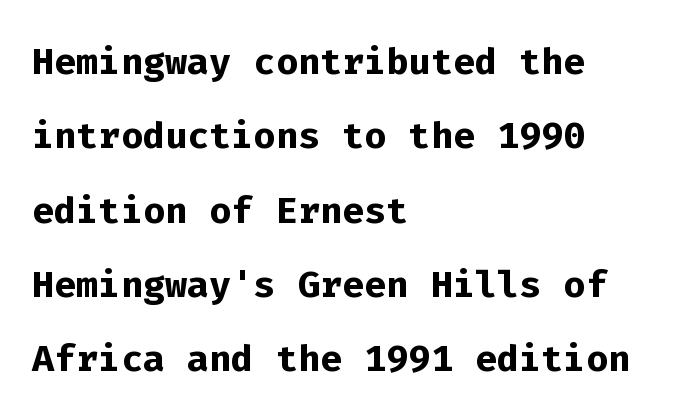
The text block is weighted toward the left margin, trailing off unevenly rightward. The characters display no serif detailing; their extremities are plain. Each letter, wide or thin by design, is forced into the same width here. Students, observe: this is what conventionally led text looks like. The horizontal fit of the characters is conventional and even. The glyphs have the mass of a bold cut.
